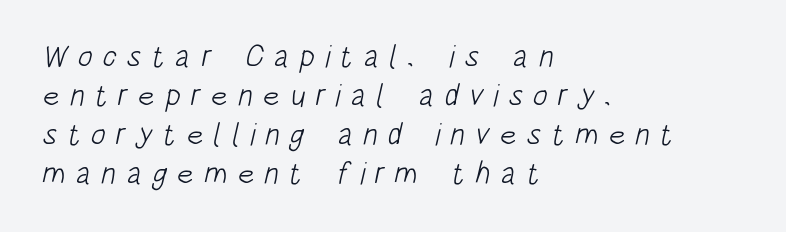
The image shows 31 px light, condensed sans-serif type; set left-aligned, normal line spacing (1.26x), unusually wide letter spacing (+0.32 em), not underlined; low stroke contrast and a large x-height.
